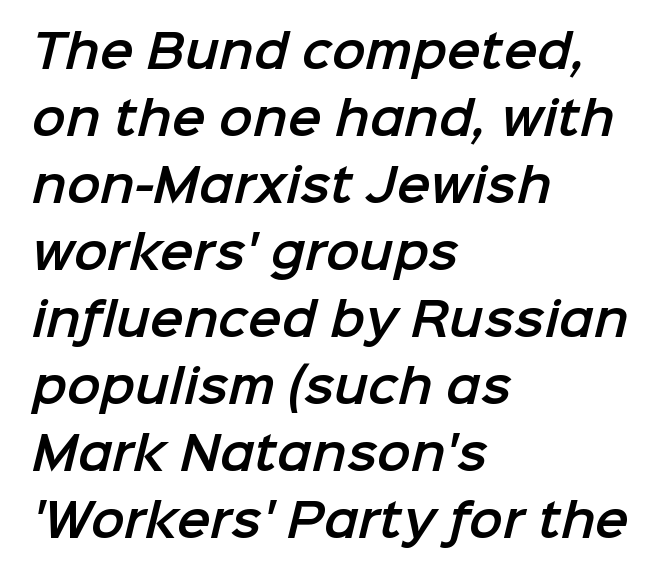
The image shows 45 px sans-serif type; set left-aligned, normal line spacing (1.49x), normal letter spacing, not underlined; low stroke contrast and a medium x-height.
